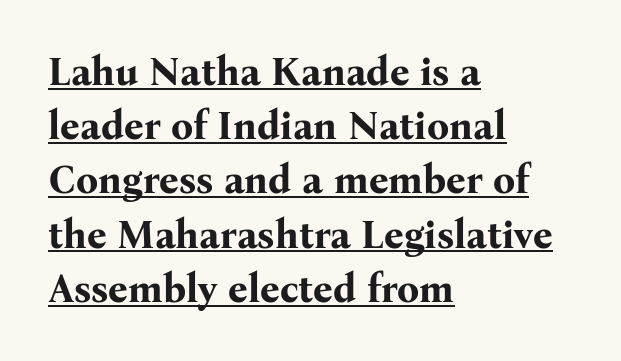
Q: Is the text bold? A: Yes.
Q: Is the text italic (slanted)? A: No, it is upright.
Q: Is the typeface a serif or a sans-serif typeface? A: Serif.
Q: Is the text underlined? A: Yes.
Q: How is the paragraph aligned? A: Left-aligned.
Q: Is the spacing between letters normal or unusually wide? A: Normal.
Q: Is the spacing between lines tight, normal or loose? A: Normal.
Q: Width (condensed, normal, or wide)? A: Normal.
Q: Stroke contrast? A: Medium.
Q: x-height? A: Medium.
Q: Monospaced? A: No.
